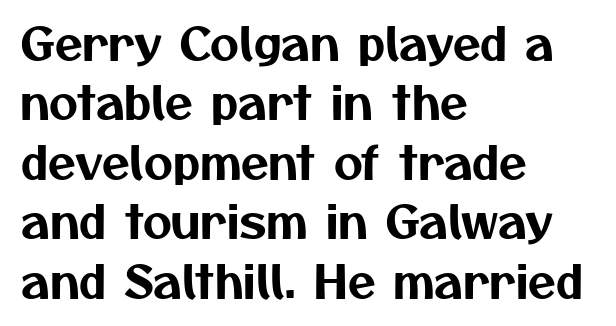
{"serif": "no", "width": "normal", "stroke_contrast": "medium", "x_height": "medium", "monospaced": "no", "underline": "no", "align": "left", "line_spacing": "normal", "line_spacing_ratio": 1.32, "letter_spacing": "normal", "letter_spacing_em": 0.0, "glyph_px": 45}
